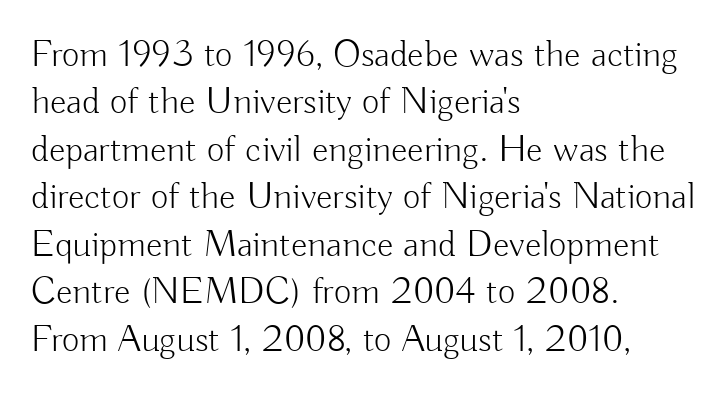
The image shows 38 px light sans-serif type, upright; set left-aligned, normal line spacing (1.25x), normal letter spacing, not underlined; low stroke contrast and a small x-height.
